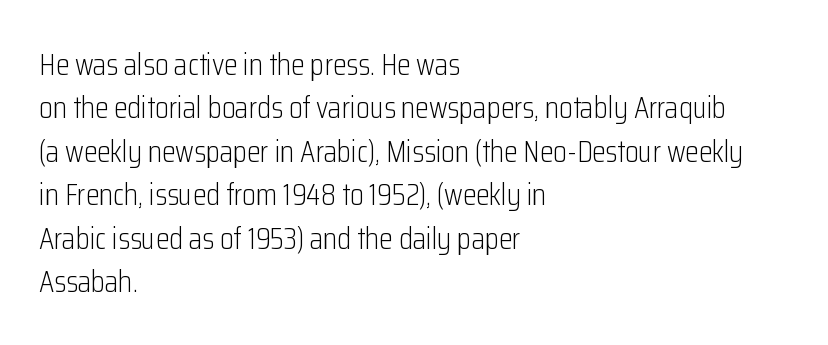
{"serif": "no", "italic": "no", "bold": "no", "weight": "light", "width": "condensed", "stroke_contrast": "low", "x_height": "medium", "monospaced": "no", "underline": "no", "align": "left", "line_spacing": "normal", "line_spacing_ratio": 1.4, "letter_spacing": "normal", "letter_spacing_em": 0.0, "glyph_px": 31}
